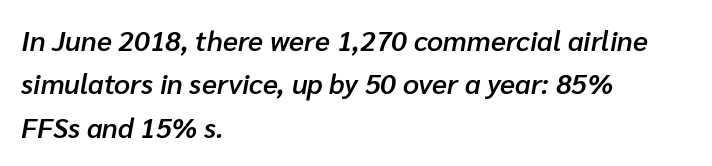
Every character sits at an angle, as italics do. Nobody drew a line under any word here. Every letter is mildly thick-stroked: semibold rather than bold. What's the leading like? Ordinary, nothing unusual.
